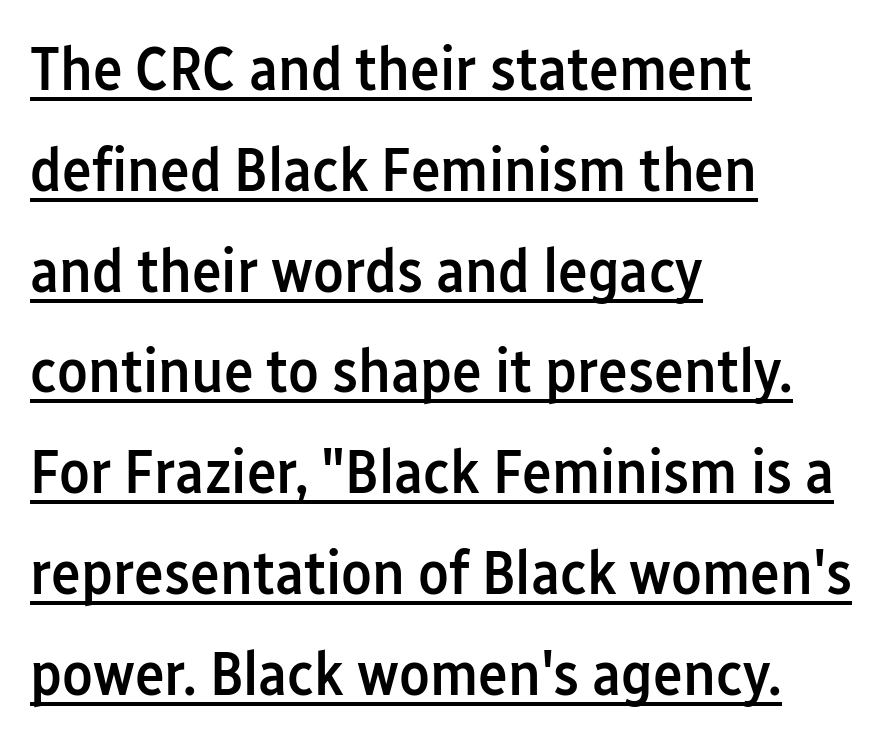
Ordinary non-slanted type is in use. Which margin do the lines hug? The left one — the right edge is uneven. Varying glyph widths throughout — classic text-font behaviour. The rendering uses the underline text-decoration. Normally led — the rows are evenly, conventionally spaced.
